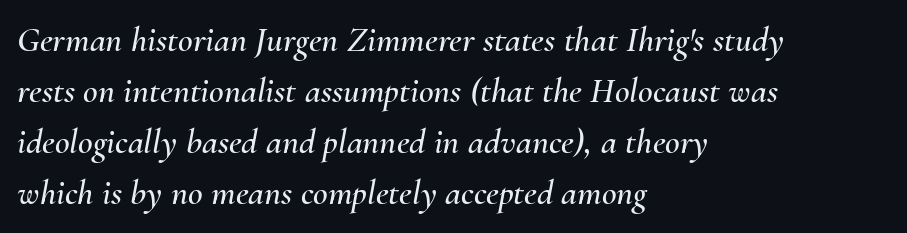
Q: Is the text italic (slanted)? A: Yes, it leans right by about 10 degrees.
Q: Is the text underlined? A: No.
Q: How is the paragraph aligned? A: Left-aligned.
Q: Is the spacing between letters normal or unusually wide? A: Normal.
Q: Is the spacing between lines tight, normal or loose? A: Normal.
Q: Width (condensed, normal, or wide)? A: Normal.
Q: Stroke contrast? A: Medium.
Q: x-height? A: Small.
Q: Monospaced? A: No.
